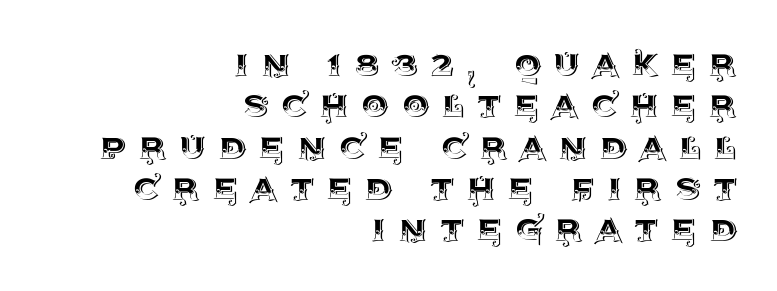
{"italic": "no", "width": "normal", "x_height": "large", "monospaced": "no", "underline": "no", "align": "right", "line_spacing": "tight", "line_spacing_ratio": 0.96, "letter_spacing": "wide", "letter_spacing_em": 0.3, "glyph_px": 43}
